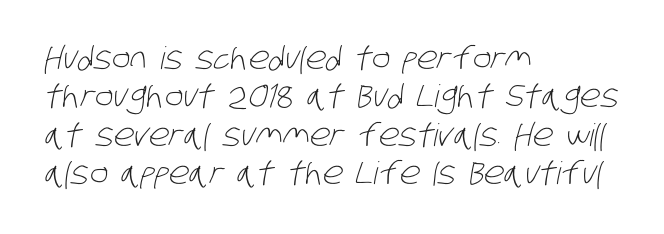
The image shows 31 px light, condensed sans-serif type; set left-aligned, line spacing 1.24x, normal letter spacing, not underlined; low stroke contrast and a large x-height.
